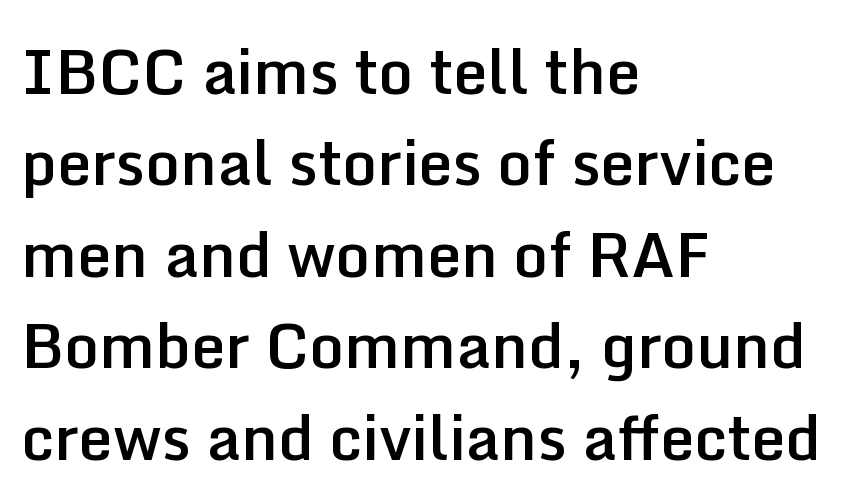
The image shows 61 px semibold sans-serif type, upright; set left-aligned, normal line spacing (1.5x), normal letter spacing, not underlined; low stroke contrast and a medium x-height.
